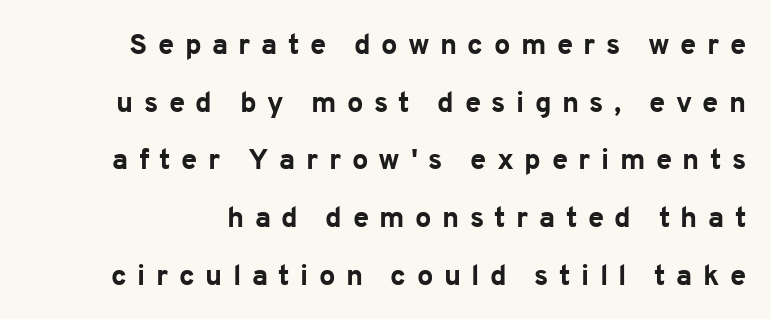
Q: Is the text bold? A: Yes.
Q: Is the text italic (slanted)? A: No, it is upright.
Q: Is the typeface a serif or a sans-serif typeface? A: Sans-serif.
Q: Is the text underlined? A: No.
Q: Is the spacing between letters normal or unusually wide? A: Unusually wide.
Q: Is the spacing between lines tight, normal or loose? A: Loose.
Q: Width (condensed, normal, or wide)? A: Normal.
Q: Stroke contrast? A: Low.
Q: x-height? A: Medium.
Q: Monospaced? A: No.
